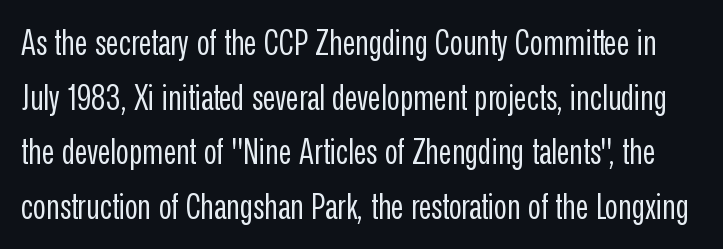
{"serif": "no", "italic": "no", "bold": "no", "weight": "regular", "width": "condensed", "stroke_contrast": "low", "x_height": "medium", "monospaced": "no", "underline": "no", "line_spacing": "normal", "line_spacing_ratio": 1.56, "letter_spacing": "normal", "letter_spacing_em": 0.0, "glyph_px": 35}
